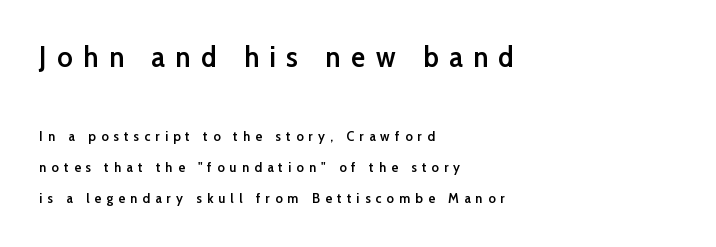
Q: Is the text bold? A: Semi-bold.
Q: Is the text italic (slanted)? A: No, it is upright.
Q: Is the typeface a serif or a sans-serif typeface? A: Sans-serif.
Q: Is the text underlined? A: No.
Q: How is the paragraph aligned? A: Left-aligned.
Q: Is the spacing between letters normal or unusually wide? A: Unusually wide.
Q: Is the spacing between lines tight, normal or loose? A: Loose.
Q: Which block of text is set in a larger size, the first (top) or the second (bottom)? A: The first (top) one.
Q: Width (condensed, normal, or wide)? A: Normal.
Q: Stroke contrast? A: Low.
Q: x-height? A: Medium.
Q: Monospaced? A: No.
